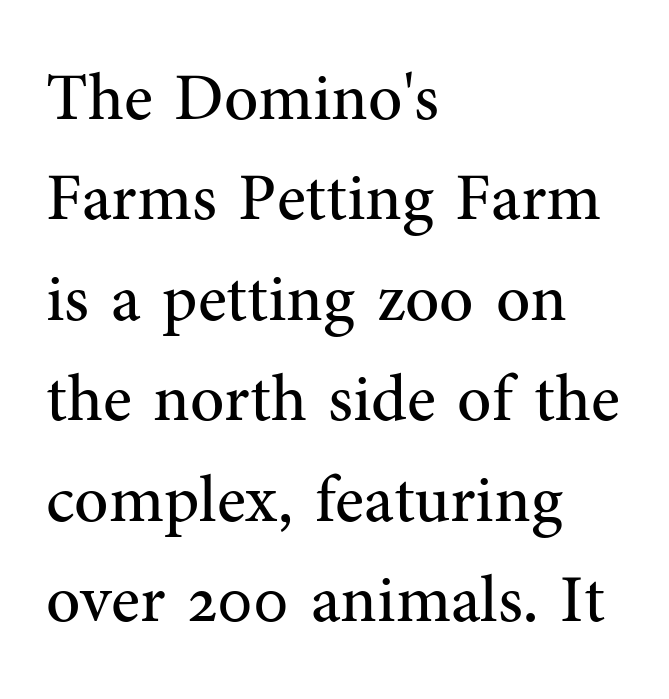
{"serif": "yes", "italic": "no", "bold": "no", "weight": "regular", "width": "normal", "stroke_contrast": "medium", "x_height": "medium", "monospaced": "no", "underline": "no", "align": "left", "line_spacing": "normal", "line_spacing_ratio": 1.5, "letter_spacing": "normal", "letter_spacing_em": 0.0, "glyph_px": 67}
